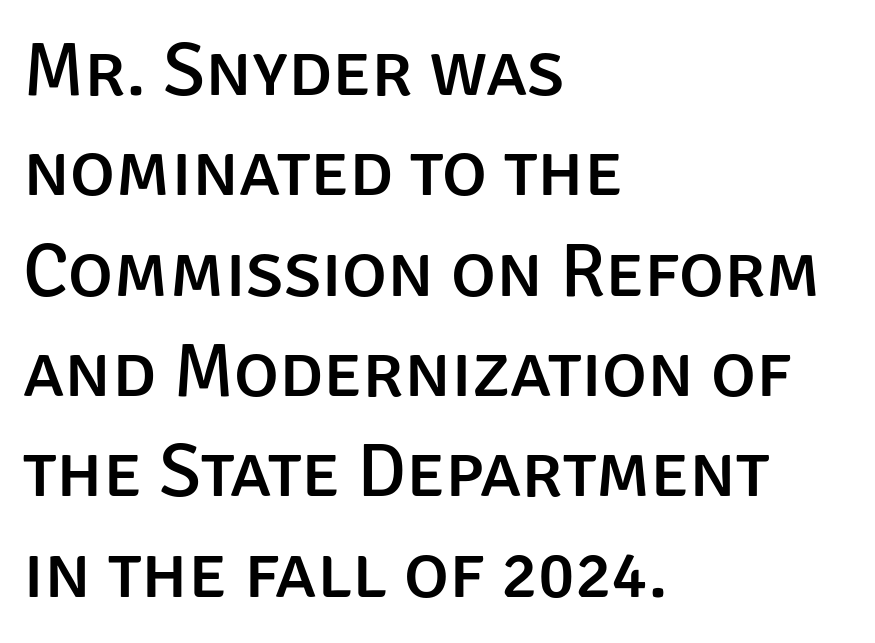
The image shows 76 px sans-serif type, upright; set left-aligned, normal line spacing (1.32x), normal letter spacing, not underlined; low stroke contrast and a large x-height.
